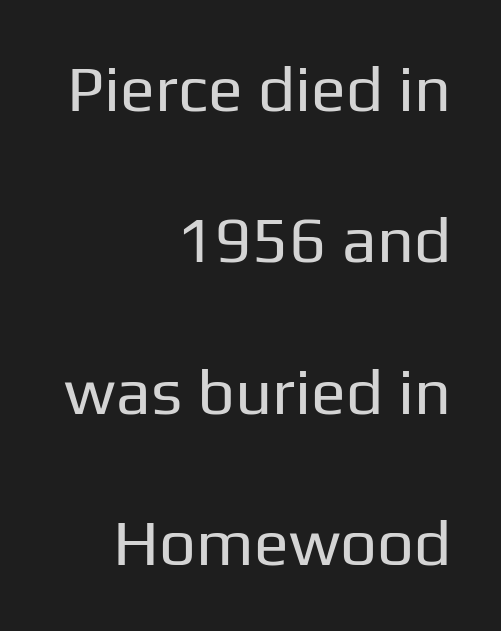
{"serif": "no", "italic": "no", "bold": "no", "weight": "regular", "width": "normal", "stroke_contrast": "low", "x_height": "medium", "monospaced": "no", "underline": "no", "align": "right", "line_spacing": "loose", "line_spacing_ratio": 2.33, "letter_spacing": "normal", "letter_spacing_em": 0.0, "glyph_px": 65}
